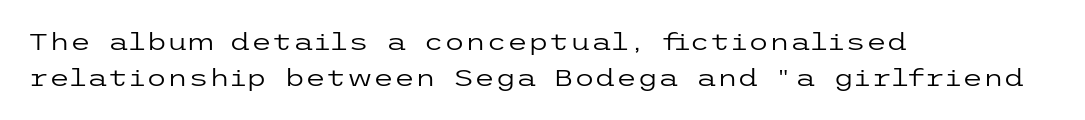
The image shows 24 px text type, upright; set left-aligned, normal line spacing (1.5x), normal letter spacing, not underlined.
